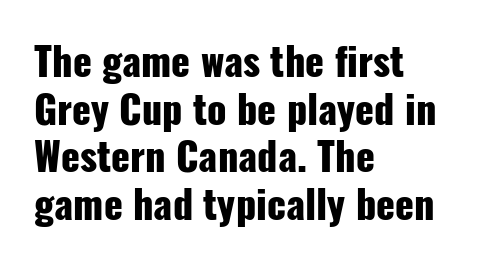
Underline: absent. The passage is arranged the way most books set body copy — flush left. The horizontal fit of the characters is conventional and even. The rendering shows plain stroke endings on the letterforms — a sans-serif design. Style check: upright. The face used here is proportionally spaced, like ordinary book or web type.
